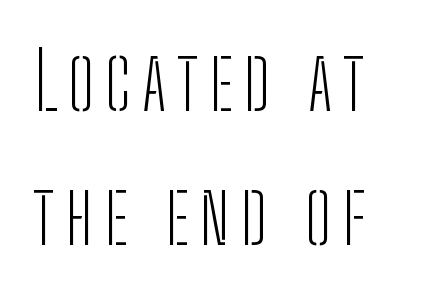
Q: Is the text bold? A: No.
Q: Is the text italic (slanted)? A: No, it is upright.
Q: Is the typeface a serif or a sans-serif typeface? A: Sans-serif.
Q: Is the text underlined? A: No.
Q: How is the paragraph aligned? A: Left-aligned.
Q: Is the spacing between lines tight, normal or loose? A: Normal.
Q: Width (condensed, normal, or wide)? A: Condensed.
Q: Stroke contrast? A: Low.
Q: x-height? A: Medium.
Q: Monospaced? A: No.
